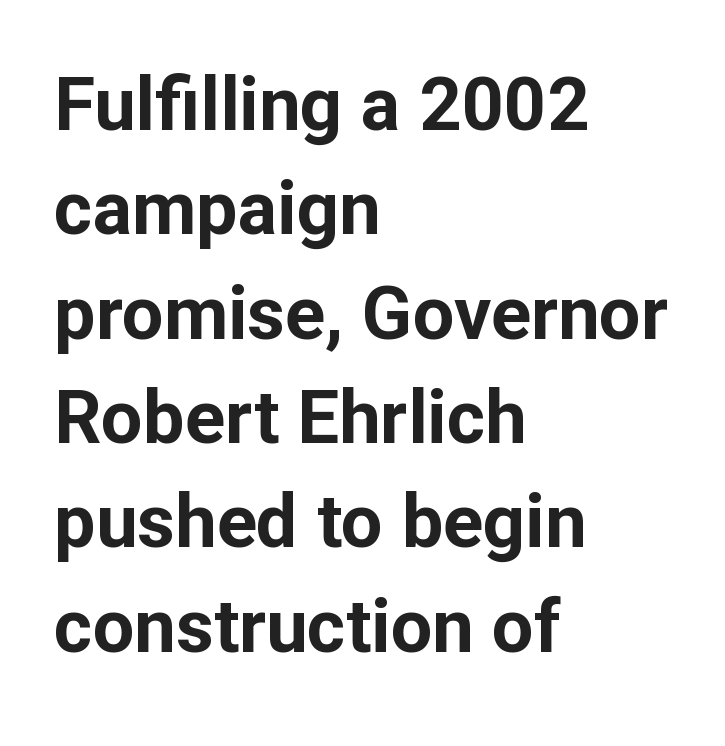
{"serif": "no", "italic": "no", "bold": "yes", "weight": "bold", "width": "normal", "stroke_contrast": "low", "x_height": "medium", "monospaced": "no", "underline": "no", "align": "left", "line_spacing": "normal", "line_spacing_ratio": 1.41, "letter_spacing": "normal", "letter_spacing_em": 0.0, "glyph_px": 74}
